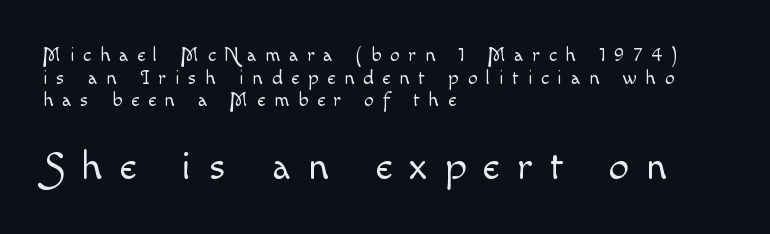
The rendering uses natural spacing where letterforms have individual widths. Between these two stacked blocks, the lower one wins on size. Characters follow at a spacing far wider than the type designer built in. What's the leading like? Squeezed, with rows nearly overlapping. This rendering uses left alignment, leaving the right contour irregular. Rendered with straight, roman letterforms.
